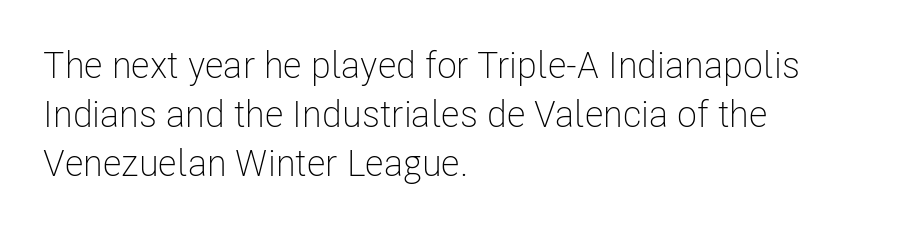
The lines in this sample share a left origin and differ only in where they stop. Typographically, this falls in the sans-serif category. This rendering leaves character spacing at its baseline value. The designer left line spacing at the default. On a weight scale, this lands at 450 or below.
